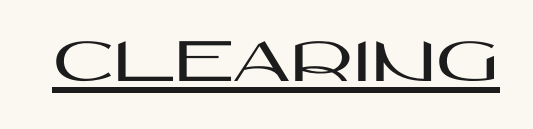
A typesetter would label this face a sans. How are the letters spaced? Ordinarily, with no added tracking. The type sits square on the baseline with zero lean. This rendering features underlined lettering.
